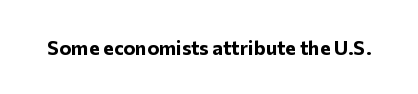
The image shows 20 px bold type, upright; set normal letter spacing, not underlined.
